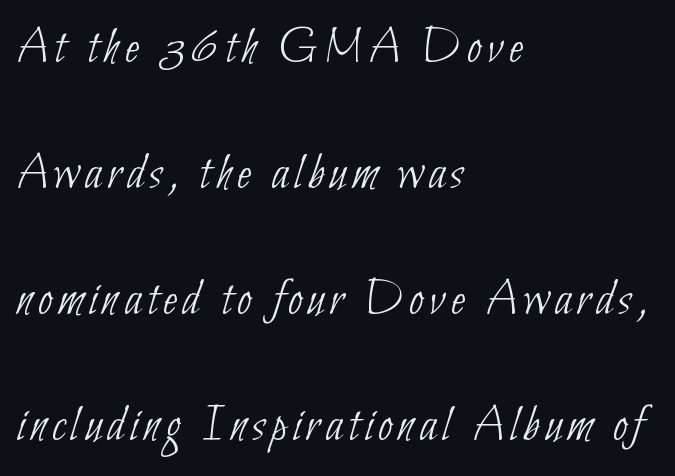
Q: Is the text bold? A: No.
Q: Is the typeface a serif or a sans-serif typeface? A: Sans-serif.
Q: Is the text underlined? A: No.
Q: How is the paragraph aligned? A: Left-aligned.
Q: Is the spacing between lines tight, normal or loose? A: Loose.
Q: Width (condensed, normal, or wide)? A: Condensed.
Q: Stroke contrast? A: Low.
Q: x-height? A: Small.
Q: Monospaced? A: No.
